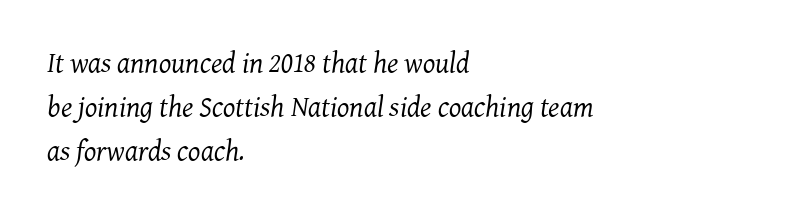
Any mark beneath the type? The region is blank. The face used here has a pronounced slope to its letters. Think of a printed novel: that variable character pitch is what you see here. A typesetter would label this face a serif. Line starts are locked; line ends wander. Quick note: interline space is typical.
